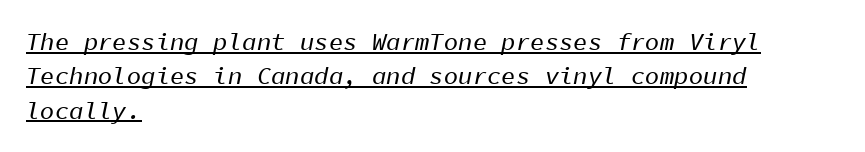
The image shows 24 px text type, italic (leaning right); set left-aligned, normal line spacing (1.43x), normal letter spacing, underlined.
